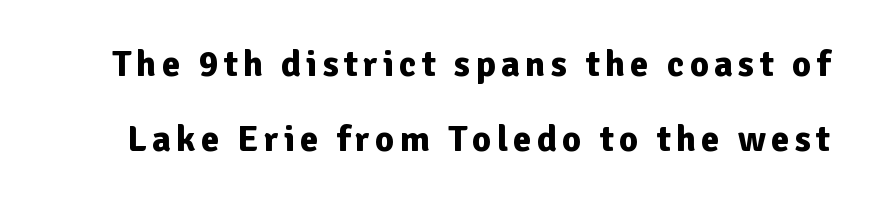
The image shows 37 px bold sans-serif type, upright; set loose line spacing (2.02x), not underlined; low stroke contrast and a medium x-height.
